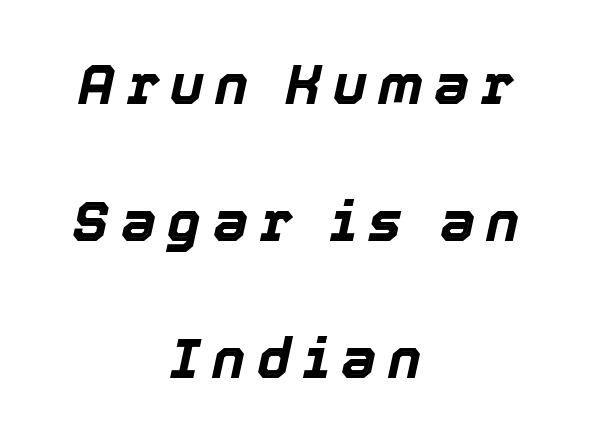
The image shows 56 px bold type, italic (leaning right); set centered, loose line spacing (2.45x), unusually wide letter spacing (+0.2 em), not underlined; a medium x-height.
